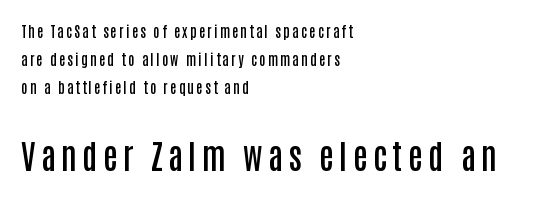
Typeset ragged right — the left edge is the straight one. The passage shown is typed in a proportional face where columns would drift. Compared with an ordinary text face, these strokes are moderately heavier — a semibold. Posture: vertical. These lines stand farther apart than default settings would place them.
